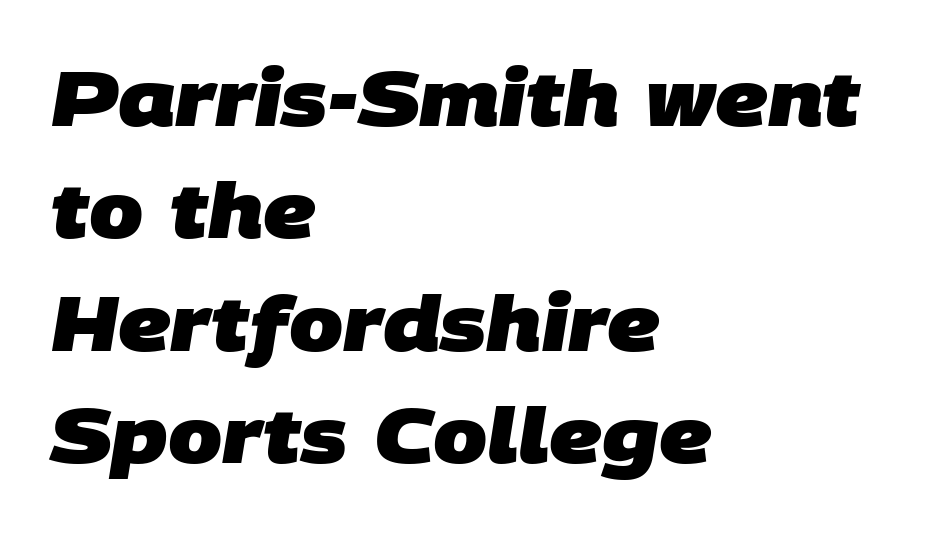
Reading down the column, the eye jumps a familiar distance to each next line. The text block is weighted toward the left margin, trailing off unevenly rightward. The typeface chosen for these lines omits serifs. Heavy, bold letterforms.
